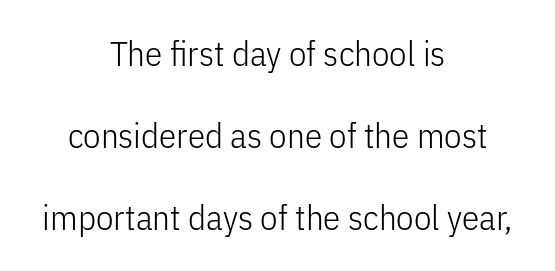
Q: Is the text bold? A: No.
Q: Is the text italic (slanted)? A: No, it is upright.
Q: Is the typeface a serif or a sans-serif typeface? A: Sans-serif.
Q: Is the text underlined? A: No.
Q: How is the paragraph aligned? A: Centered.
Q: Is the spacing between letters normal or unusually wide? A: Normal.
Q: Is the spacing between lines tight, normal or loose? A: Loose.
Q: Width (condensed, normal, or wide)? A: Condensed.
Q: Stroke contrast? A: Low.
Q: x-height? A: Medium.
Q: Monospaced? A: No.
